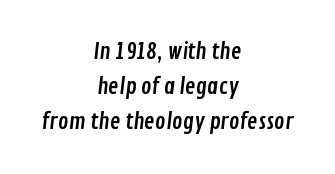
{"underline": "no", "align": "center", "line_spacing": "normal", "line_spacing_ratio": 1.59, "letter_spacing": "normal", "letter_spacing_em": 0.0, "glyph_px": 22}
